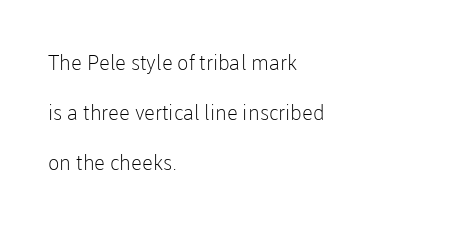
The specimen omits any rule beneath the text block's lines. Think standard paragraph weight, or any step lighter than that. The specimen reads as upright at a glance. Typeset ragged right — the left edge is the straight one. If you measured baseline to baseline, you'd find a long distance. This sample uses plain, unmodified letter spacing.
